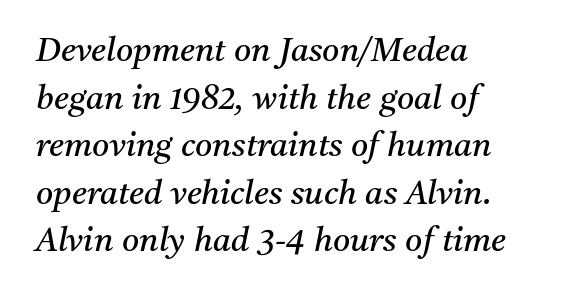
The image shows 33 px regular-weight serif type, italic (leaning right); set left-aligned, normal line spacing (1.44x), normal letter spacing, not underlined; medium stroke contrast and a medium x-height.
